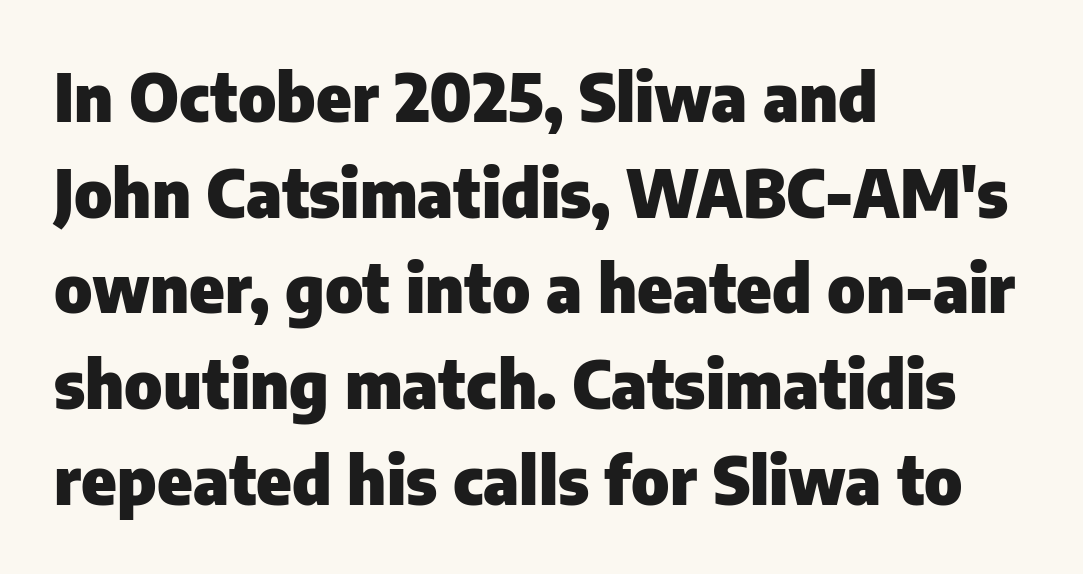
The image shows 66 px heavy sans-serif type, upright; set left-aligned, normal line spacing (1.45x), normal letter spacing, not underlined; low stroke contrast and a medium x-height.
